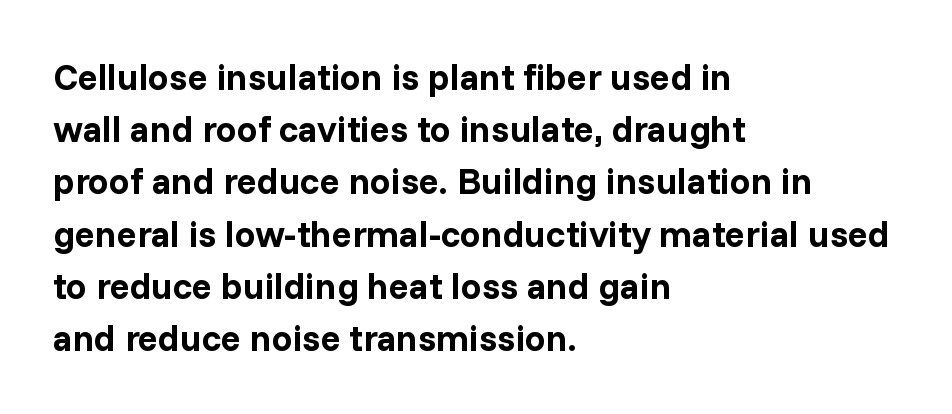
Q: Is the text bold? A: Yes.
Q: Is the text italic (slanted)? A: No, it is upright.
Q: Is the typeface a serif or a sans-serif typeface? A: Sans-serif.
Q: Is the text underlined? A: No.
Q: How is the paragraph aligned? A: Left-aligned.
Q: Is the spacing between letters normal or unusually wide? A: Normal.
Q: Is the spacing between lines tight, normal or loose? A: Normal.
Q: Width (condensed, normal, or wide)? A: Normal.
Q: Stroke contrast? A: Low.
Q: x-height? A: Medium.
Q: Monospaced? A: No.
